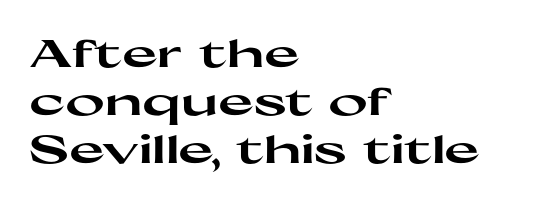
Q: Is the text bold? A: Yes.
Q: Is the text italic (slanted)? A: No, it is upright.
Q: Is the typeface a serif or a sans-serif typeface? A: Sans-serif.
Q: Is the text underlined? A: No.
Q: How is the paragraph aligned? A: Left-aligned.
Q: Is the spacing between letters normal or unusually wide? A: Normal.
Q: Is the spacing between lines tight, normal or loose? A: Normal.
Q: Width (condensed, normal, or wide)? A: Wide.
Q: Stroke contrast? A: High.
Q: x-height? A: Medium.
Q: Monospaced? A: No.
